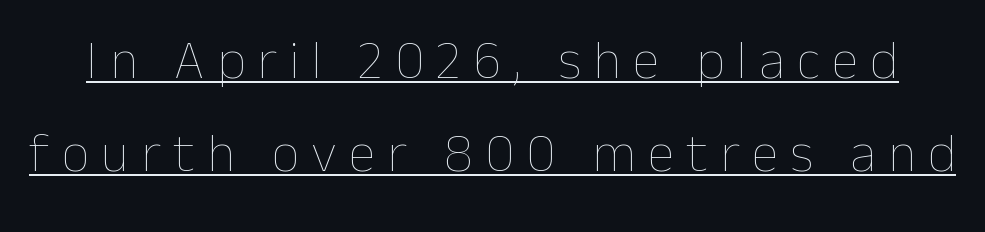
{"italic": "no", "bold": "no", "weight": "thin", "width": "normal", "stroke_contrast": "low", "x_height": "medium", "monospaced": "no", "underline": "yes", "line_spacing": "normal", "line_spacing_ratio": 1.69, "letter_spacing": "wide", "letter_spacing_em": 0.22, "glyph_px": 55}
